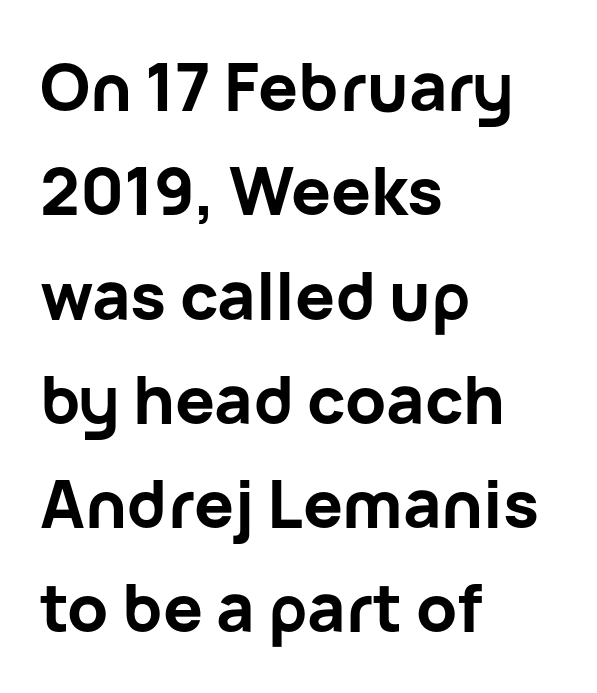
Q: Is the text bold? A: Yes.
Q: Is the text italic (slanted)? A: No, it is upright.
Q: Is the typeface a serif or a sans-serif typeface? A: Sans-serif.
Q: Is the text underlined? A: No.
Q: How is the paragraph aligned? A: Left-aligned.
Q: Is the spacing between letters normal or unusually wide? A: Normal.
Q: Is the spacing between lines tight, normal or loose? A: Normal.
Q: Width (condensed, normal, or wide)? A: Normal.
Q: Stroke contrast? A: Low.
Q: x-height? A: Medium.
Q: Monospaced? A: No.
